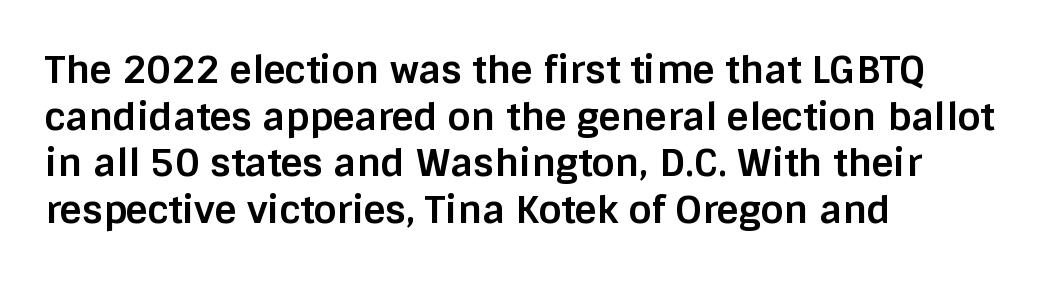
Posture: straight, roman, zero tilt. Between one letter and the next there's only the usual sliver of space. Where is the straight margin? On the left. Check under the words: just untouched page.
